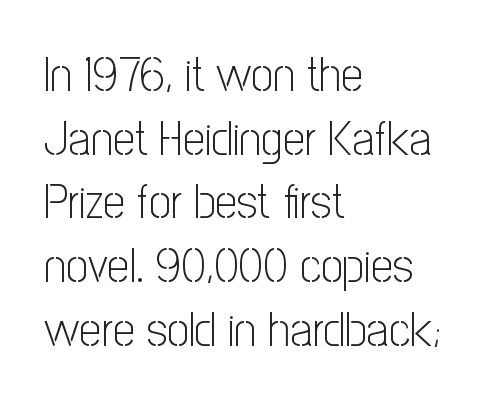
These lines were composed using upright roman letters. The horizontal fit of the characters is conventional and even. Grotesque or geometric, the face here clearly has no serifs. Proportional: the letters do not fall into vertical columns. Stroke mass is kept to a normal reading level or below.
